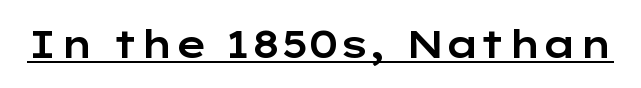
{"serif": "no", "italic": "no", "width": "wide", "stroke_contrast": "low", "x_height": "medium", "monospaced": "no", "underline": "yes", "letter_spacing": "normal", "letter_spacing_em": 0.0, "glyph_px": 38}
